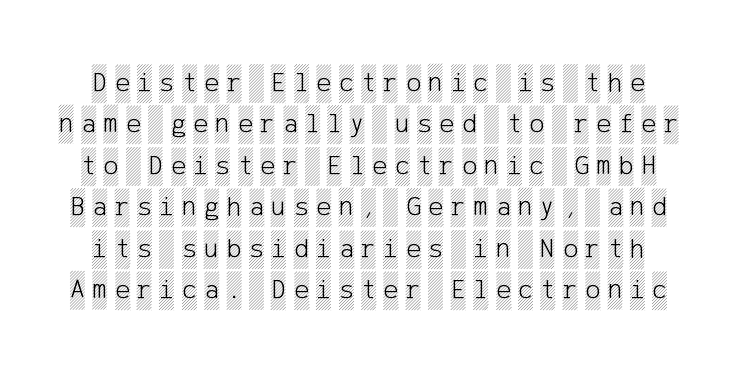
Q: Is the text italic (slanted)? A: No, it is upright.
Q: Is the text underlined? A: No.
Q: Is the spacing between letters normal or unusually wide? A: Unusually wide.
Q: Is the spacing between lines tight, normal or loose? A: Normal.
Q: Width (condensed, normal, or wide)? A: Condensed.
Q: x-height? A: Large.
